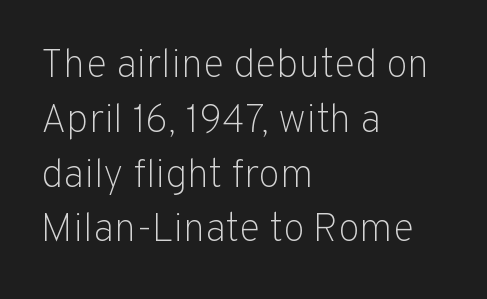
Upright lettering throughout. Unmarked baselines from the first word to the last. Is this a fixed-width face? No — the glyphs have proportional, varying widths. The type is set solid horizontally, with unmodified tracking.
